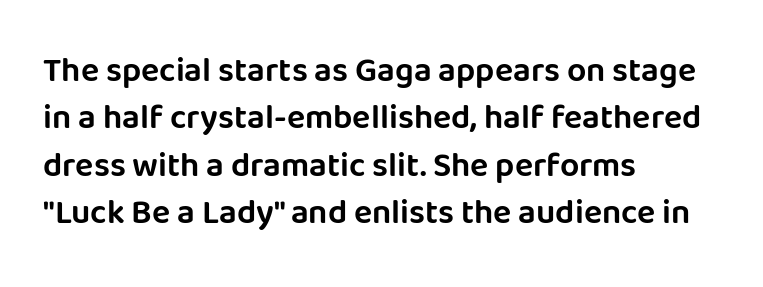
Q: Is the text italic (slanted)? A: No, it is upright.
Q: Is the typeface a serif or a sans-serif typeface? A: Sans-serif.
Q: Is the text underlined? A: No.
Q: How is the paragraph aligned? A: Left-aligned.
Q: Is the spacing between letters normal or unusually wide? A: Normal.
Q: Is the spacing between lines tight, normal or loose? A: Normal.
Q: Width (condensed, normal, or wide)? A: Normal.
Q: Stroke contrast? A: Low.
Q: x-height? A: Large.
Q: Monospaced? A: No.
